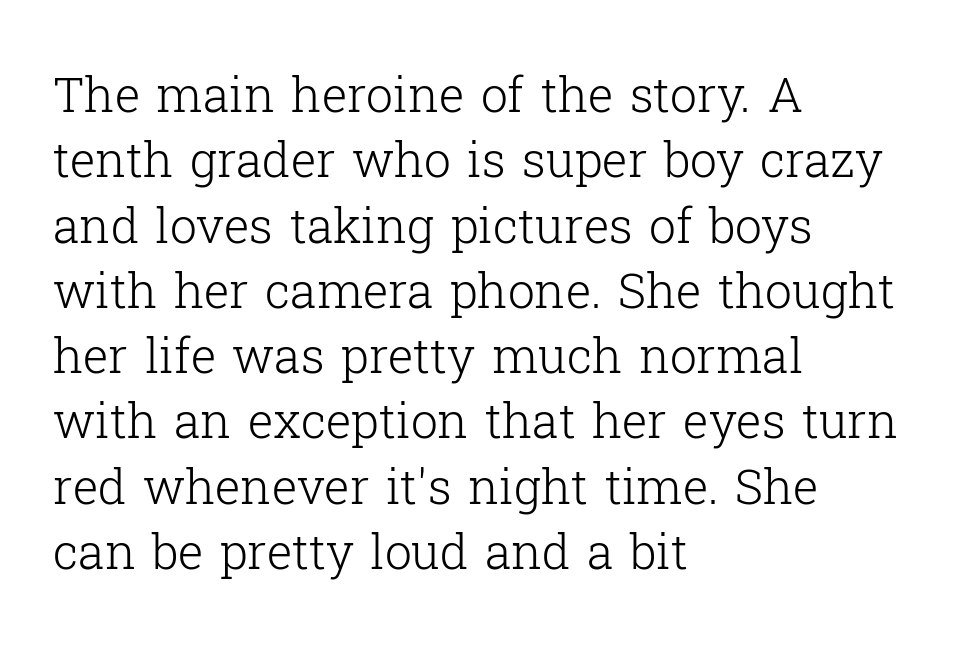
The image shows 48 px light serif type, upright; set left-aligned, normal line spacing (1.36x), normal letter spacing, not underlined; low stroke contrast and a medium x-height.
